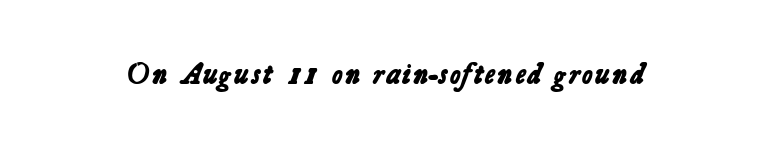
The image shows 29 px bold sans-serif type; set normal letter spacing, not underlined; low stroke contrast and a medium x-height.
